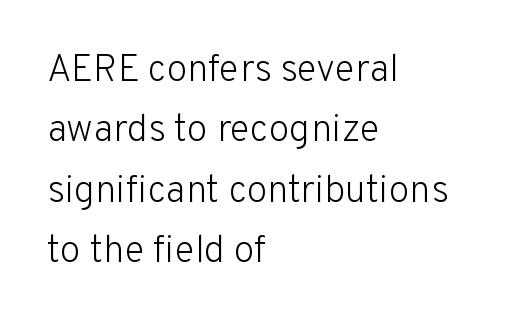
The rendering shows plain stroke endings on the letterforms — a sans-serif design. Horizontal bands of white between lines are of average thickness. This is not heavy type; no bold has been used. In terms of posture, this sample is upright.
